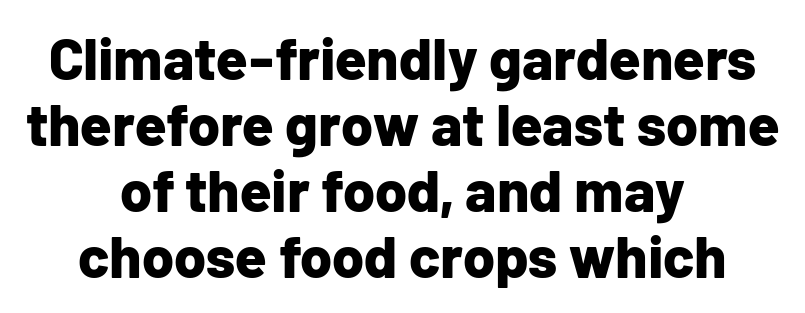
Q: Is the text bold? A: Yes.
Q: Is the text italic (slanted)? A: No, it is upright.
Q: Is the typeface a serif or a sans-serif typeface? A: Sans-serif.
Q: Is the text underlined? A: No.
Q: How is the paragraph aligned? A: Centered.
Q: Is the spacing between letters normal or unusually wide? A: Normal.
Q: Is the spacing between lines tight, normal or loose? A: Tight.
Q: Width (condensed, normal, or wide)? A: Normal.
Q: Stroke contrast? A: Low.
Q: x-height? A: Medium.
Q: Monospaced? A: No.
